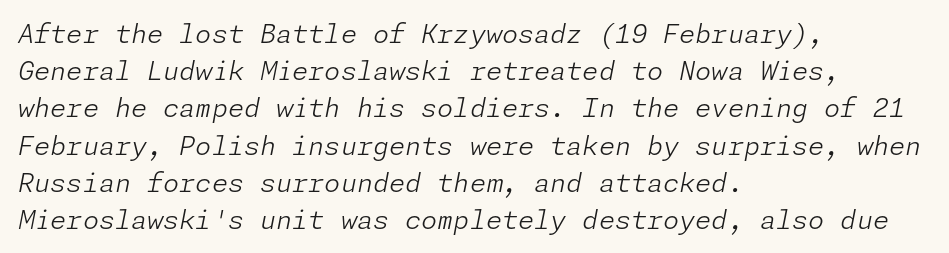
Q: Is the text bold? A: No.
Q: Is the text italic (slanted)? A: Yes, it leans right by about 11 degrees.
Q: Is the text underlined? A: No.
Q: How is the paragraph aligned? A: Left-aligned.
Q: Is the spacing between letters normal or unusually wide? A: Normal.
Q: Is the spacing between lines tight, normal or loose? A: Normal.
